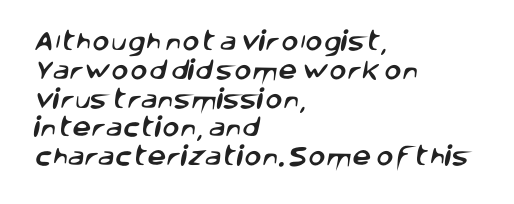
{"underline": "no", "align": "left", "line_spacing": "normal", "line_spacing_ratio": 1.37, "letter_spacing": "normal", "letter_spacing_em": 0.0, "glyph_px": 21}
